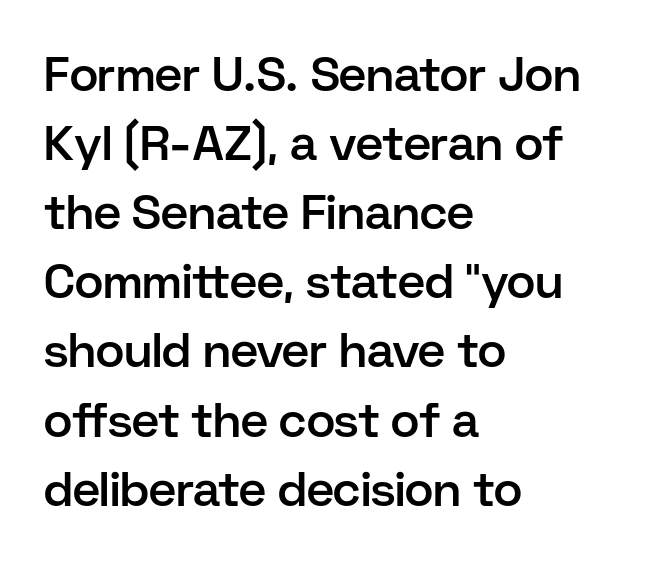
Reading down the column, the eye jumps a familiar distance to each next line. Proportional: the letters do not fall into vertical columns. Spacing between characters is what you'd get straight out of the box. A sans-serif font was chosen for this passage. Posture: vertical. Glance below the letters and you will spot only blank space.
